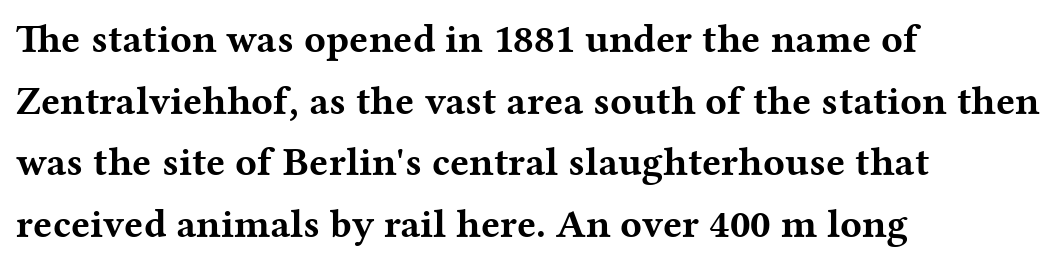
Nobody drew a line under any word here. The rendering uses natural spacing where letterforms have individual widths. You can tell it's not italic because the verticals are truly vertical. Bold? Absolutely — the strokes are thick and heavy.
